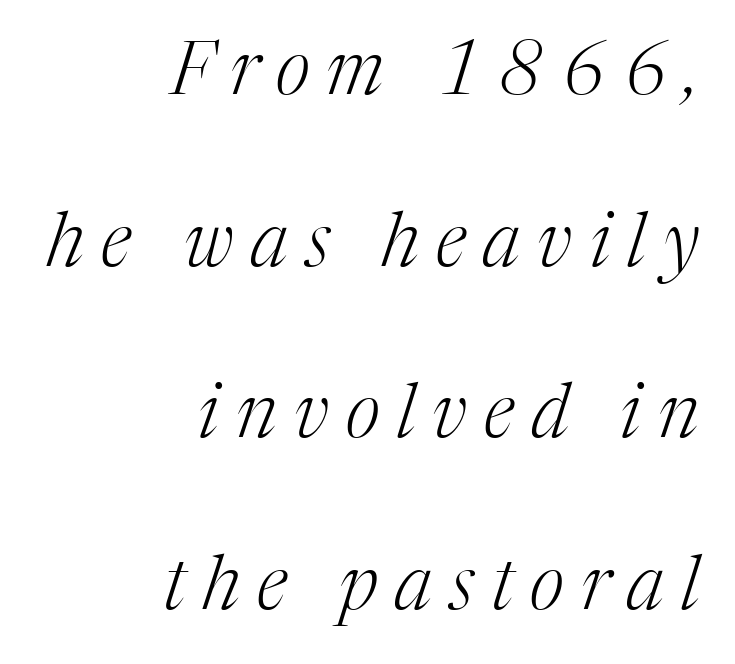
{"serif": "yes", "italic": "yes", "lean": "right", "slant_degrees": 17, "bold": "no", "weight": "light", "width": "normal", "stroke_contrast": "medium", "x_height": "medium", "monospaced": "no", "underline": "no", "align": "right", "line_spacing": "loose", "line_spacing_ratio": 2.29, "letter_spacing": "wide", "letter_spacing_em": 0.23, "glyph_px": 75}
